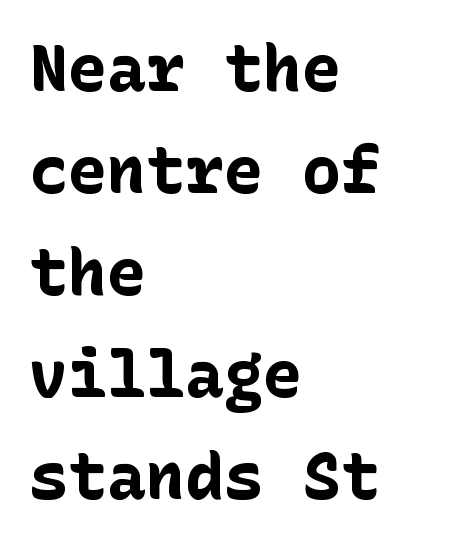
Quick note: interline space is typical. Style check: upright. Grotesque or geometric, the face here clearly has no serifs. The rendering anchors every line to the left-hand side. Spacing between characters is what you'd get straight out of the box. Weight: bold.
